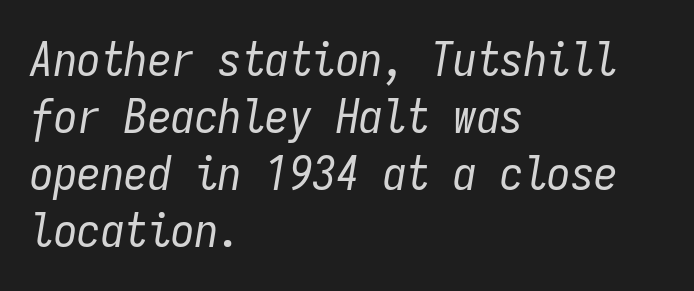
Slant detected: the letters are inclined. The rag falls on the right side of this text block. A clean baseline with only descenders dipping below it. The face looks like a standard text weight, possibly lighter.
